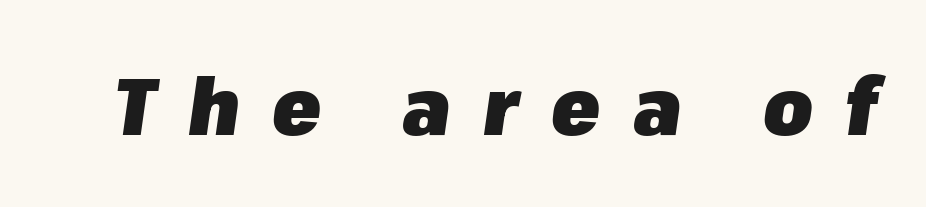
The image shows 80 px heavy type, italic (leaning right); set unusually wide letter spacing (+0.4 em), not underlined; low stroke contrast and a medium x-height.
